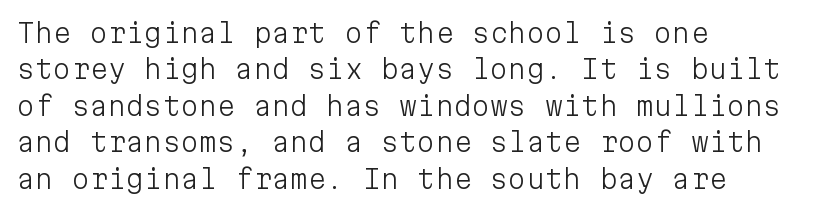
{"italic": "no", "bold": "no", "underline": "no", "align": "left", "line_spacing": "normal", "line_spacing_ratio": 1.4, "letter_spacing": "normal", "letter_spacing_em": 0.0, "glyph_px": 26}
